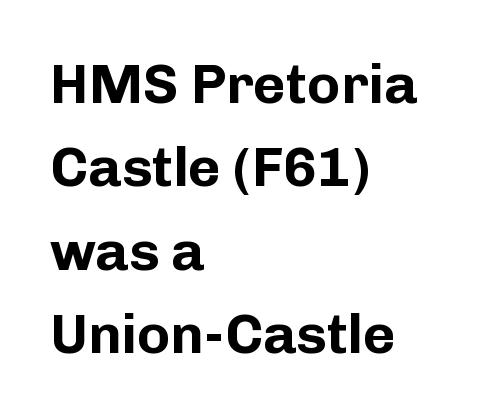
{"serif": "no", "italic": "no", "bold": "yes", "weight": "bold", "width": "normal", "stroke_contrast": "low", "x_height": "medium", "monospaced": "no", "underline": "no", "align": "left", "line_spacing": "normal", "line_spacing_ratio": 1.49, "letter_spacing": "normal", "letter_spacing_em": 0.0, "glyph_px": 56}
